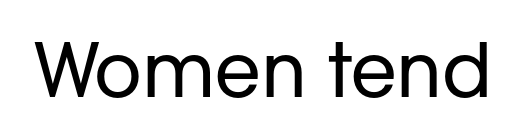
Q: Is the text bold? A: No.
Q: Is the text italic (slanted)? A: No, it is upright.
Q: Is the typeface a serif or a sans-serif typeface? A: Sans-serif.
Q: Is the text underlined? A: No.
Q: Is the spacing between letters normal or unusually wide? A: Normal.
Q: Width (condensed, normal, or wide)? A: Normal.
Q: Stroke contrast? A: Low.
Q: x-height? A: Medium.
Q: Monospaced? A: No.
